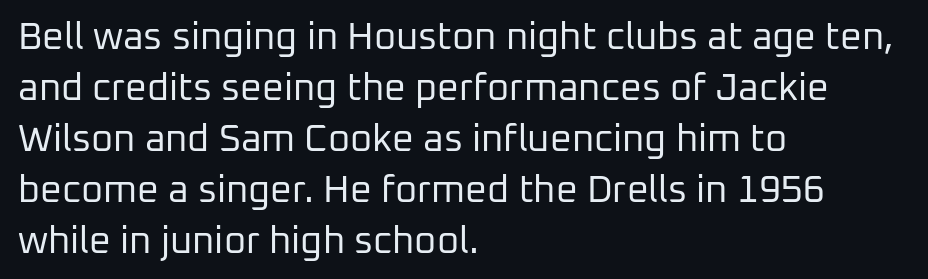
Q: Is the text bold? A: No.
Q: Is the text italic (slanted)? A: No, it is upright.
Q: Is the typeface a serif or a sans-serif typeface? A: Sans-serif.
Q: Is the text underlined? A: No.
Q: How is the paragraph aligned? A: Left-aligned.
Q: Is the spacing between letters normal or unusually wide? A: Normal.
Q: Is the spacing between lines tight, normal or loose? A: Normal.
Q: Width (condensed, normal, or wide)? A: Normal.
Q: Stroke contrast? A: Low.
Q: x-height? A: Medium.
Q: Monospaced? A: No.
